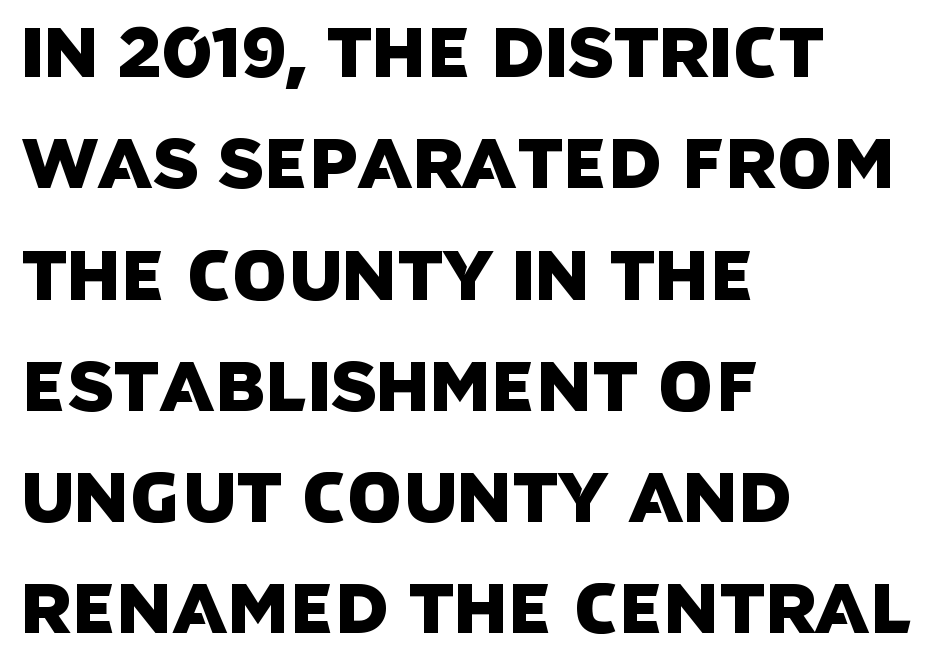
Q: Is the typeface a serif or a sans-serif typeface? A: Sans-serif.
Q: Is the text underlined? A: No.
Q: How is the paragraph aligned? A: Left-aligned.
Q: Is the spacing between letters normal or unusually wide? A: Normal.
Q: Is the spacing between lines tight, normal or loose? A: Normal.
Q: Width (condensed, normal, or wide)? A: Normal.
Q: Stroke contrast? A: Low.
Q: x-height? A: Large.
Q: Monospaced? A: No.
